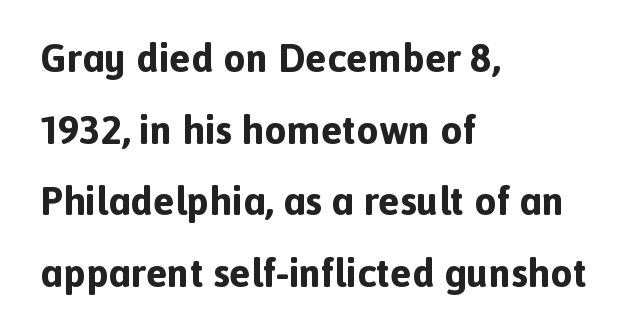
The image shows 40 px bold sans-serif type, upright; set left-aligned, line spacing 1.79x, normal letter spacing, not underlined; a medium x-height.
